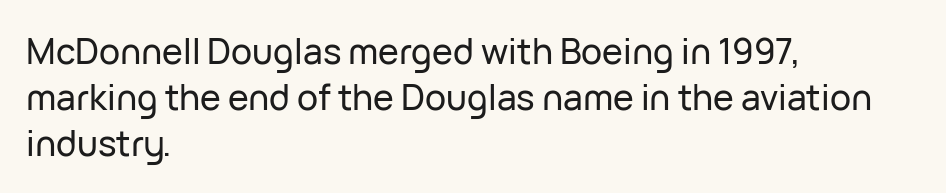
If you drew a line through each stem, it would be perfectly vertical. Do the characters align in a grid? No, the font is proportional. Students, note that the glyphs here touch the page at normal intervals. The typeface chosen for these lines omits serifs. Rows of type keep a routine distance in the vertical direction.
